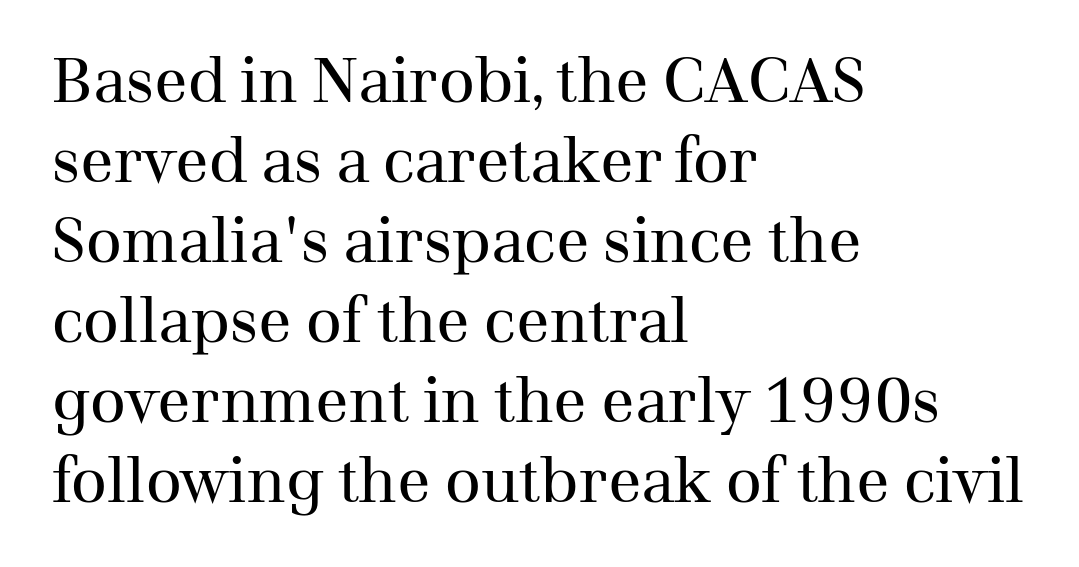
The image shows 62 px regular-weight serif type, upright; set left-aligned, normal line spacing (1.29x), normal letter spacing, not underlined; medium stroke contrast and a medium x-height.
